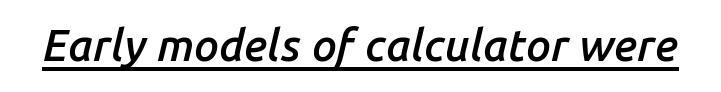
The glyphs have the mass of a demibold cut, below bold. Would a proofreader flag this as italicized? Yes. The letters advance in unequal steps, a hallmark of proportional type. Every word sits above its own underline. Nothing unusual about the tracking: characters are spaced as the font intends.
